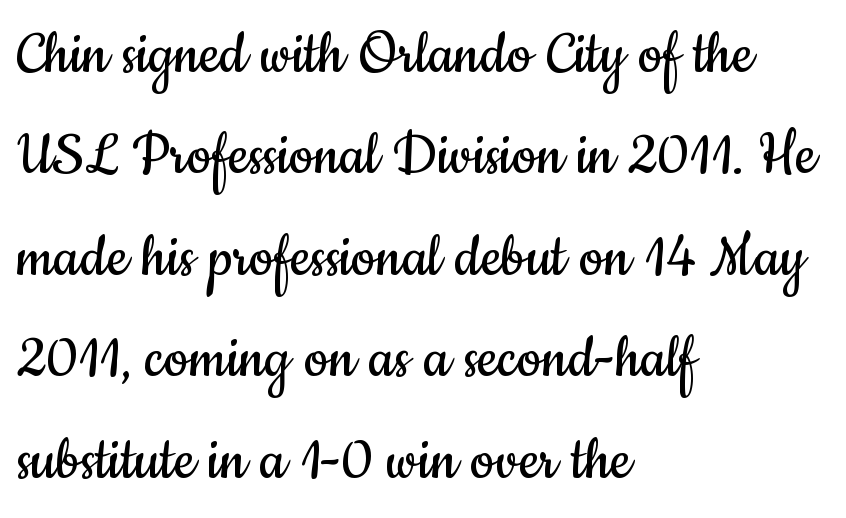
{"serif": "no", "bold": "no", "weight": "regular", "width": "condensed", "stroke_contrast": "low", "x_height": "small", "monospaced": "no", "underline": "no", "align": "left", "line_spacing": "normal", "line_spacing_ratio": 1.47, "letter_spacing": "normal", "letter_spacing_em": 0.0, "glyph_px": 69}
